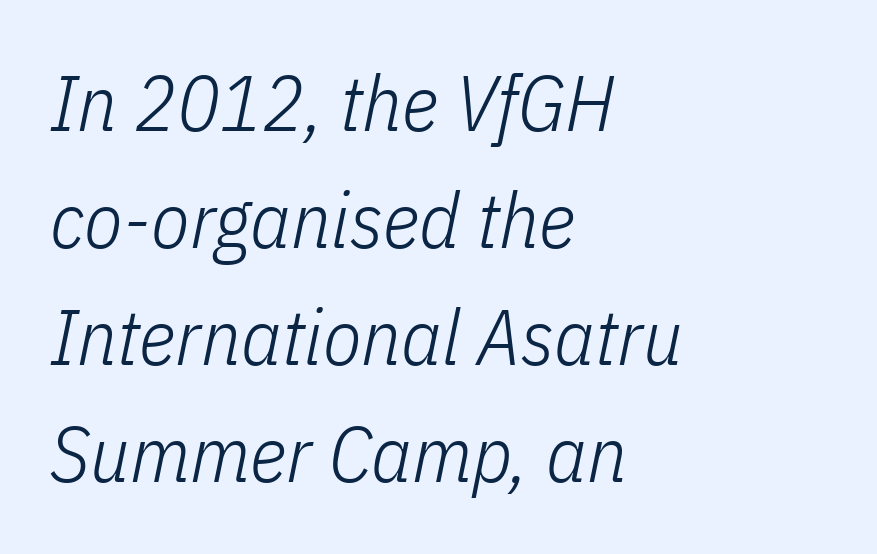
{"italic": "yes", "lean": "right", "slant_degrees": 11, "bold": "no", "weight": "light", "width": "condensed", "stroke_contrast": "low", "x_height": "medium", "monospaced": "no", "underline": "no", "align": "left", "line_spacing": "normal", "line_spacing_ratio": 1.48, "letter_spacing": "normal", "letter_spacing_em": 0.0, "glyph_px": 79}
